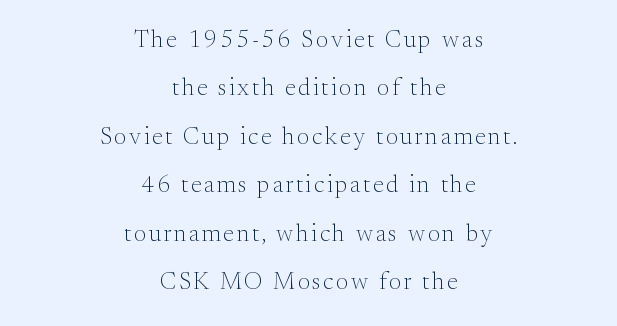
The image shows 24 px text type, upright; set centered, loose line spacing (2.02x), not underlined.
